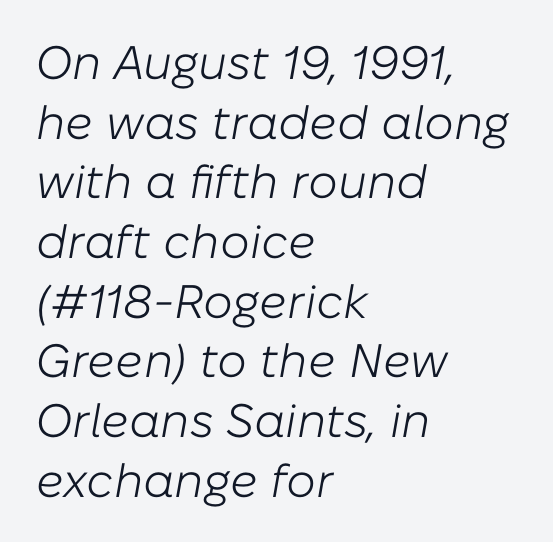
Q: Is the text bold? A: No.
Q: Is the text italic (slanted)? A: Yes, it leans right by about 10 degrees.
Q: Is the text underlined? A: No.
Q: How is the paragraph aligned? A: Left-aligned.
Q: Is the spacing between letters normal or unusually wide? A: Normal.
Q: Is the spacing between lines tight, normal or loose? A: Normal.
Q: Width (condensed, normal, or wide)? A: Normal.
Q: Stroke contrast? A: Low.
Q: x-height? A: Medium.
Q: Monospaced? A: No.
